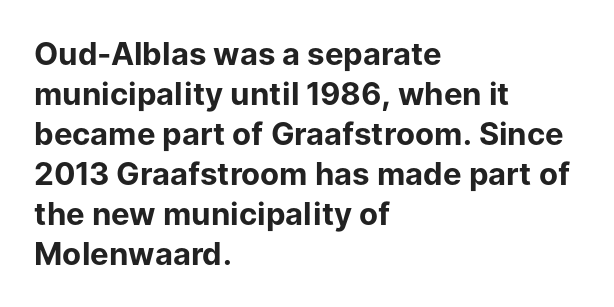
On the weight axis this lands at bold, roughly 700. What's the leading like? Ordinary, nothing unusual. Nope, no serifs anywhere on these letters. Casual observation: everything's shoved over to the left. Note the varied advance widths — an 'i' is clearly narrower than an 'm'. Clear beneath every line of the passage.
